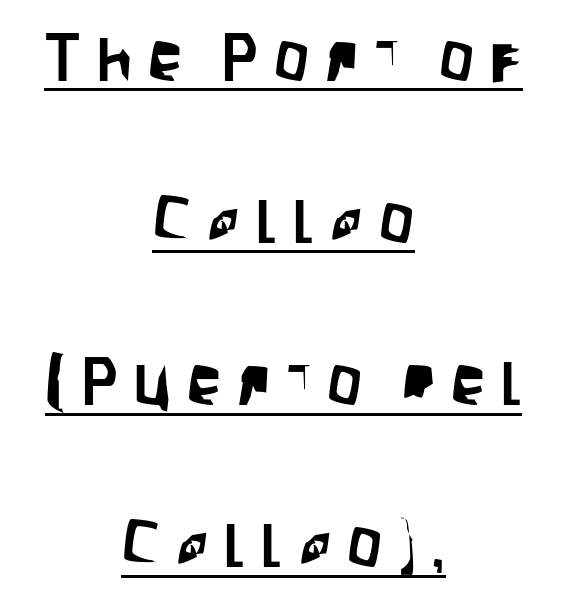
The image shows 69 px condensed sans-serif type, upright; set centered, loose line spacing (2.35x), unusually wide letter spacing (+0.23 em), underlined; low stroke contrast and a large x-height.
